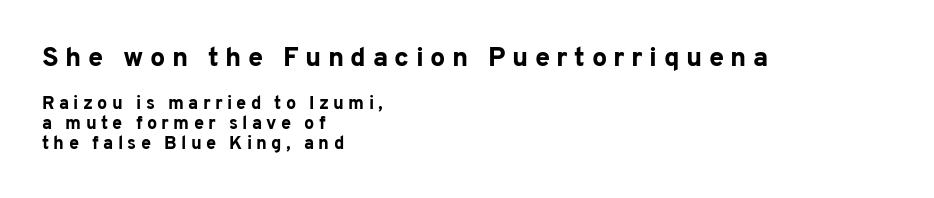
{"italic": "no", "bold": "yes", "underline": "no", "align": "left", "line_spacing": "tight", "line_spacing_ratio": 1.1, "letter_spacing": "wide", "letter_spacing_em": 0.24, "larger_block": "first", "size_ratio": 1.5, "glyph_px": 27}
